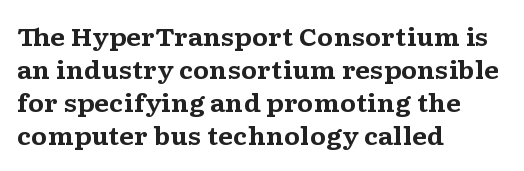
Q: Is the text bold? A: Yes.
Q: Is the text italic (slanted)? A: No, it is upright.
Q: Is the text underlined? A: No.
Q: How is the paragraph aligned? A: Left-aligned.
Q: Is the spacing between letters normal or unusually wide? A: Normal.
Q: Is the spacing between lines tight, normal or loose? A: Normal.
